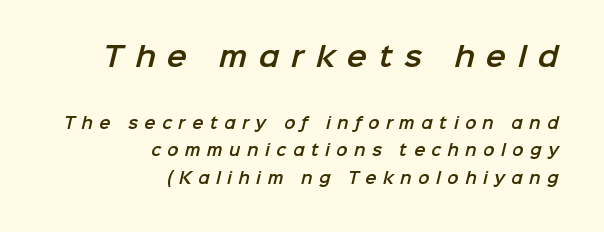
{"underline": "no", "align": "right", "line_spacing_ratio": 1.83, "letter_spacing": "wide", "letter_spacing_em": 0.43, "larger_block": "first", "size_ratio": 1.8, "glyph_px": 27}
